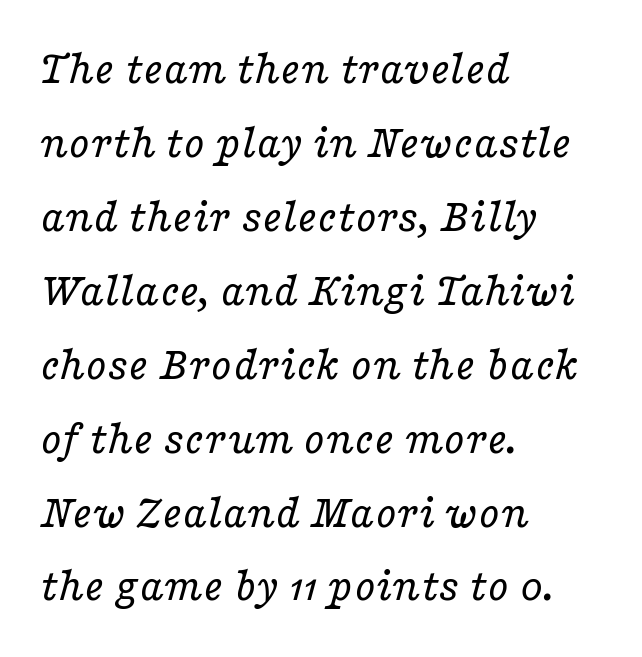
{"serif": "yes", "italic": "yes", "lean": "right", "slant_degrees": 16, "bold": "no", "weight": "regular", "width": "wide", "stroke_contrast": "low", "x_height": "medium", "monospaced": "no", "underline": "no", "align": "left", "line_spacing": "normal", "line_spacing_ratio": 1.54, "letter_spacing": "normal", "letter_spacing_em": 0.0, "glyph_px": 48}
